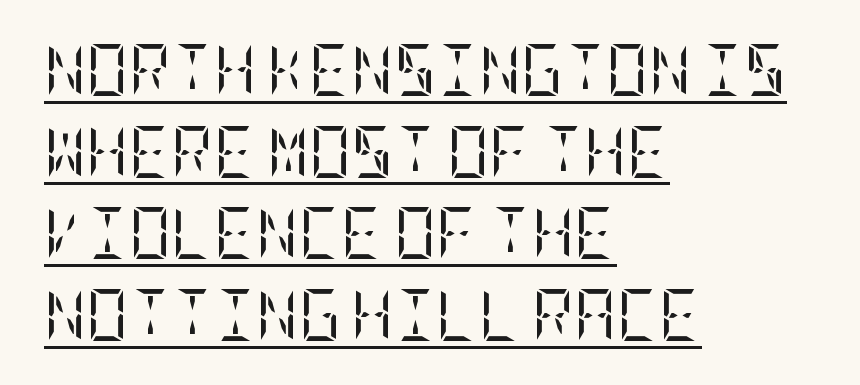
The letterforms sit at book weight or below. The letters carry serifs — small finishing strokes at the ends of their stems. If you drew a ruler down the left edge, every line would touch it. Each line of the rendering has a horizontal stroke beneath the glyphs.
